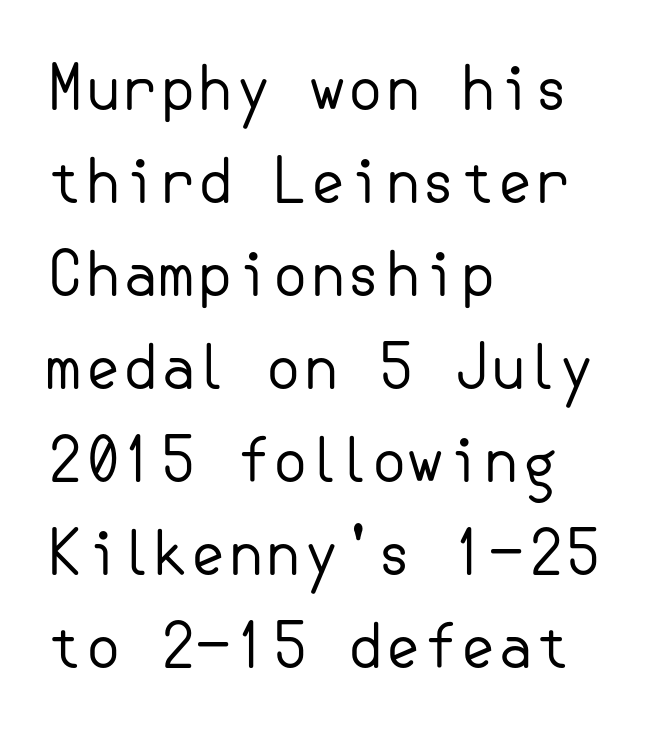
Q: Is the text bold? A: No.
Q: Is the text italic (slanted)? A: No, it is upright.
Q: Is the typeface a serif or a sans-serif typeface? A: Sans-serif.
Q: Is the text underlined? A: No.
Q: How is the paragraph aligned? A: Left-aligned.
Q: Is the spacing between letters normal or unusually wide? A: Normal.
Q: Is the spacing between lines tight, normal or loose? A: Normal.
Q: Width (condensed, normal, or wide)? A: Normal.
Q: Stroke contrast? A: Low.
Q: x-height? A: Small.
